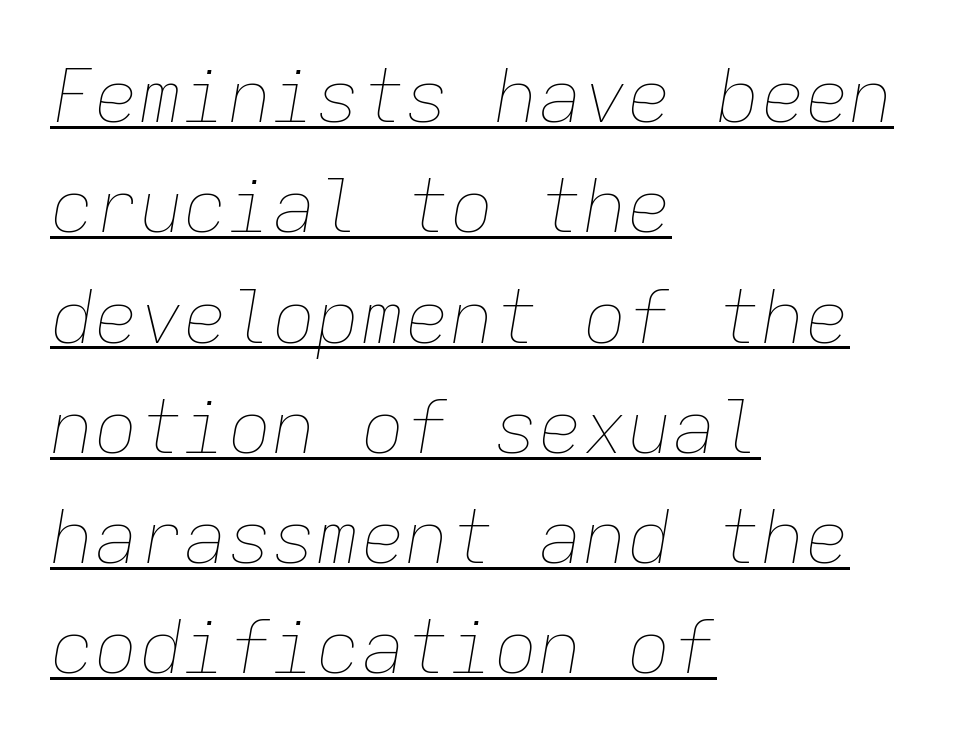
The image shows 74 px thin type, italic (leaning right), monospaced; set left-aligned, normal line spacing (1.49x), normal letter spacing, underlined; low stroke contrast and a medium x-height.
